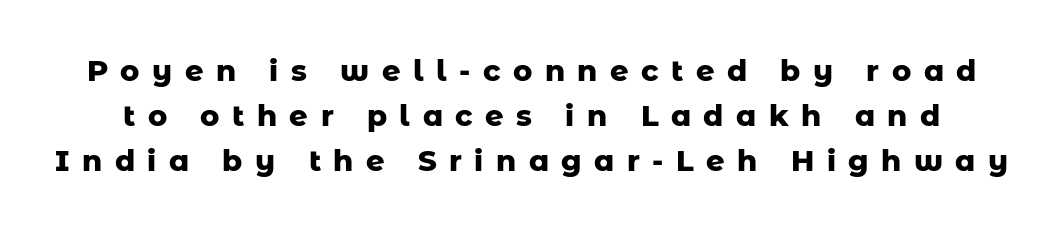
The image shows 29 px heavy sans-serif type, upright; set normal line spacing (1.55x), unusually wide letter spacing (+0.43 em), not underlined; low stroke contrast and a medium x-height.
